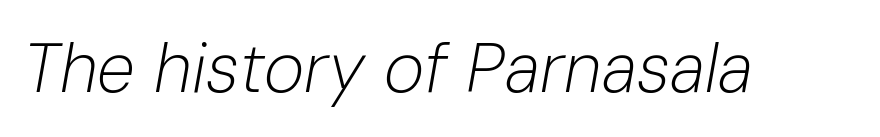
Letter spacing: default. You can tell it's italic because the verticals aren't actually vertical. No heavy texture on the line: the type isn't bold. Descenders are the only things crossing below the line.
